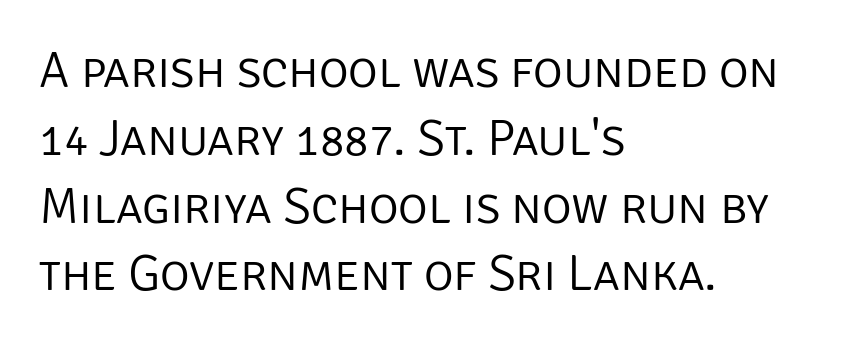
The image shows 51 px light sans-serif type, upright; set left-aligned, normal line spacing (1.33x), normal letter spacing, not underlined; low stroke contrast and a large x-height.
